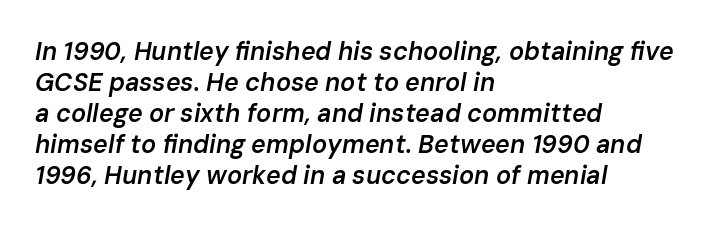
{"italic": "yes", "lean": "right", "slant_degrees": 10, "bold": "semi", "underline": "no", "align": "left", "line_spacing_ratio": 1.24, "letter_spacing": "normal", "letter_spacing_em": 0.0, "glyph_px": 25}
